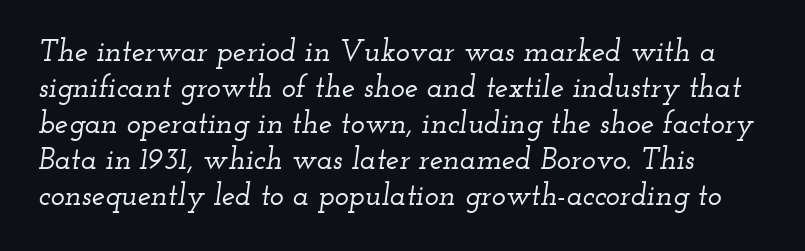
Proportional: the letters do not fall into vertical columns. The zone under the glyphs is completely vacant. Is this a sans? No — the strokes have serifs. The compositor pushed each line to the left boundary. Inter-character spacing is left at the font's built-in metrics. Yep, that's italic — everything's leaning.
